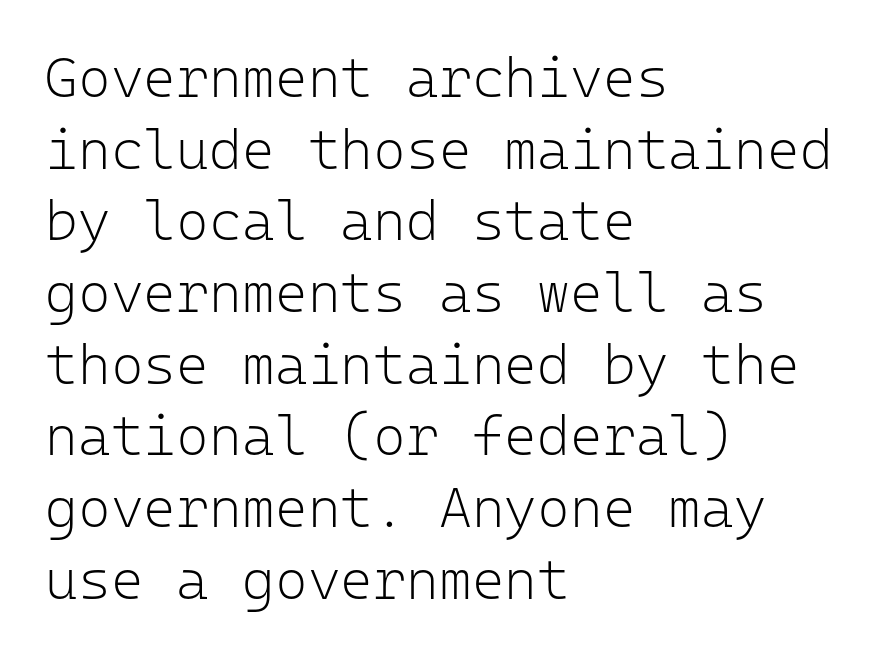
{"serif": "no", "italic": "no", "bold": "no", "weight": "light", "width": "normal", "stroke_contrast": "low", "x_height": "medium", "monospaced": "yes", "underline": "no", "align": "left", "line_spacing": "normal", "line_spacing_ratio": 1.28, "letter_spacing": "normal", "letter_spacing_em": 0.0, "glyph_px": 56}
